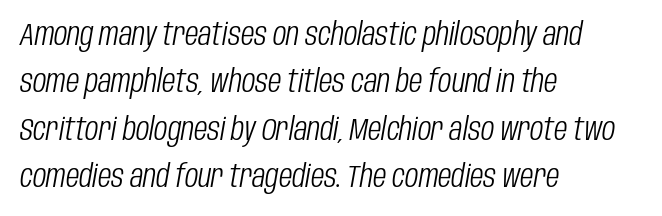
The image shows 31 px light, condensed type, italic (leaning right); set left-aligned, normal line spacing (1.53x), normal letter spacing, not underlined; low stroke contrast and a large x-height.
